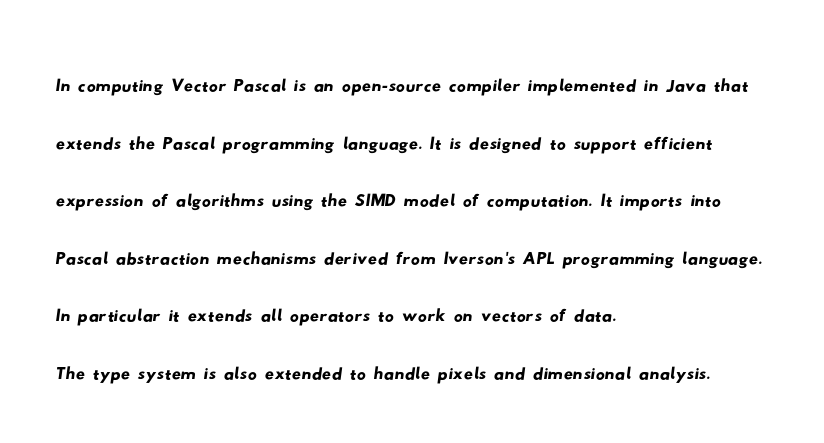
Q: Is the typeface a serif or a sans-serif typeface? A: Sans-serif.
Q: Is the text underlined? A: No.
Q: How is the paragraph aligned? A: Left-aligned.
Q: Is the spacing between letters normal or unusually wide? A: Normal.
Q: Is the spacing between lines tight, normal or loose? A: Normal.
Q: Width (condensed, normal, or wide)? A: Wide.
Q: Stroke contrast? A: Low.
Q: x-height? A: Small.
Q: Monospaced? A: No.
